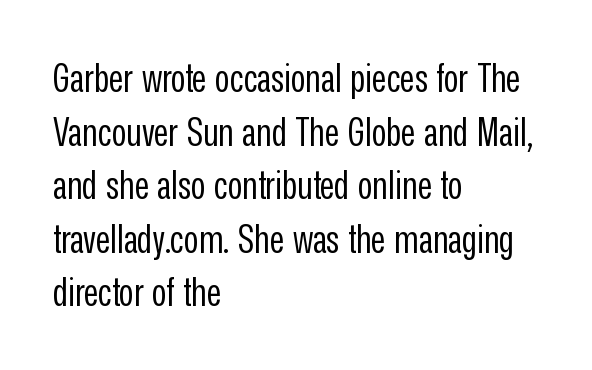
Q: Is the text bold? A: No.
Q: Is the text italic (slanted)? A: No, it is upright.
Q: Is the typeface a serif or a sans-serif typeface? A: Sans-serif.
Q: Is the text underlined? A: No.
Q: How is the paragraph aligned? A: Left-aligned.
Q: Is the spacing between letters normal or unusually wide? A: Normal.
Q: Is the spacing between lines tight, normal or loose? A: Normal.
Q: Width (condensed, normal, or wide)? A: Condensed.
Q: Stroke contrast? A: Low.
Q: x-height? A: Medium.
Q: Monospaced? A: No.
